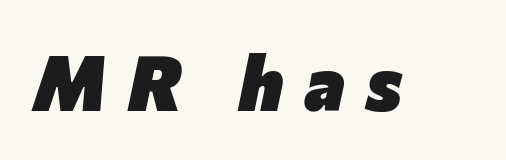
Unmarked baselines from the first word to the last. The tracking jumps out immediately: characters are airy and widely separated. The text carries the slant typical of an italic or oblique font. Think of a printed novel: that variable character pitch is what you see here. Chunky letters — that's bold for sure.
